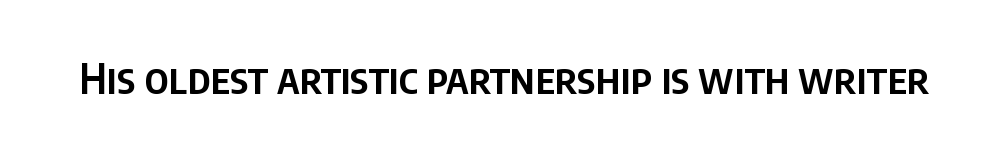
Is there any slant? The stems are plumb. To sum up the face: it is a sans, with no serifs. Look at the stroke-to-counter ratio: somewhat heavy, a semibold. Honestly, there is no underline to notice here at all.
